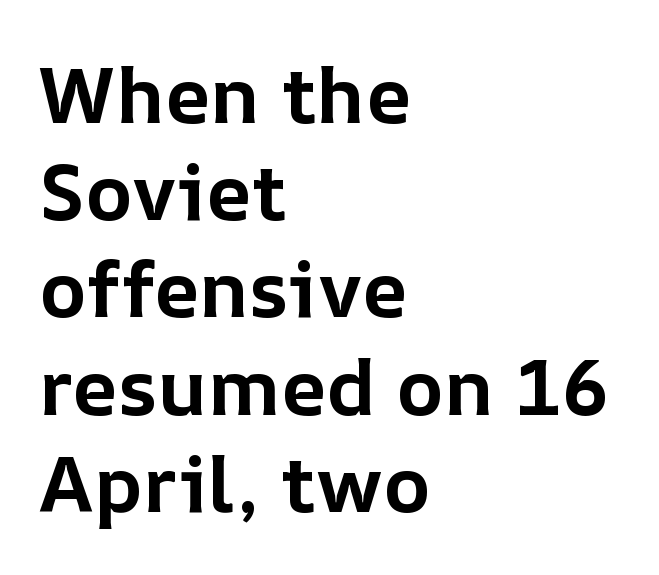
The image shows 79 px bold type, upright; set left-aligned, line spacing 1.23x, normal letter spacing, not underlined; low stroke contrast and a medium x-height.
